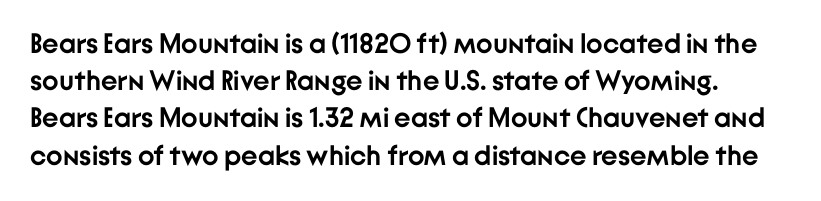
The strokes are fattened all the way to bold. The type is set solid horizontally, with unmodified tracking. Vertical spacing — default. A typesetter would label this face a sans. Varying glyph widths throughout — classic text-font behaviour.
